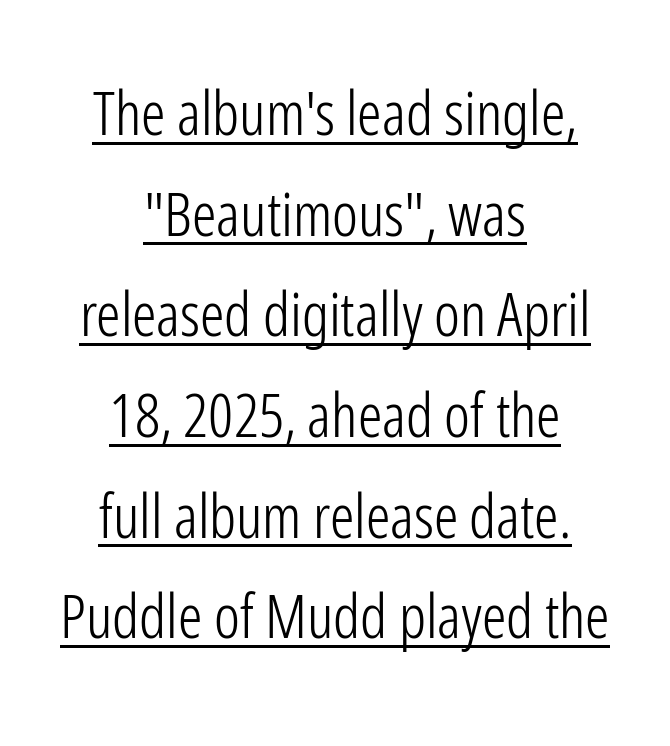
Q: Is the text bold? A: No.
Q: Is the text italic (slanted)? A: No, it is upright.
Q: Is the typeface a serif or a sans-serif typeface? A: Sans-serif.
Q: Is the text underlined? A: Yes.
Q: How is the paragraph aligned? A: Centered.
Q: Is the spacing between letters normal or unusually wide? A: Normal.
Q: Is the spacing between lines tight, normal or loose? A: Normal.
Q: Width (condensed, normal, or wide)? A: Condensed.
Q: Stroke contrast? A: Low.
Q: x-height? A: Medium.
Q: Monospaced? A: No.
